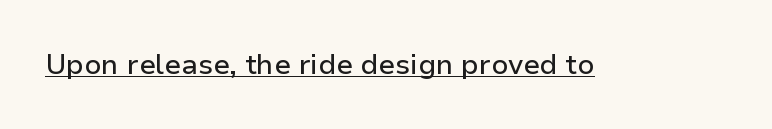
{"serif": "no", "italic": "no", "width": "normal", "stroke_contrast": "low", "x_height": "medium", "monospaced": "no", "underline": "yes", "letter_spacing": "normal", "letter_spacing_em": 0.0, "glyph_px": 28}
